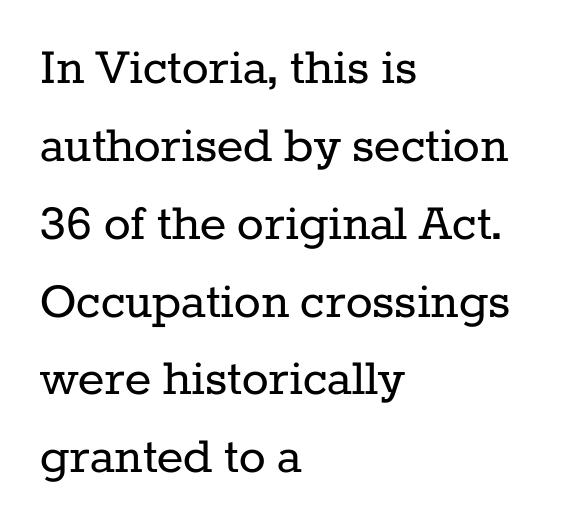
The image shows 56 px regular-weight serif type, upright; set left-aligned, normal line spacing (1.39x), normal letter spacing, not underlined; low stroke contrast and a medium x-height.
